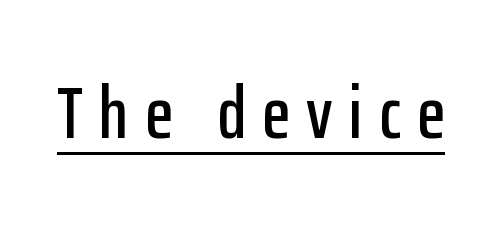
{"serif": "no", "italic": "no", "width": "condensed", "stroke_contrast": "low", "x_height": "medium", "monospaced": "no", "underline": "yes", "letter_spacing": "wide", "letter_spacing_em": 0.22, "glyph_px": 74}
